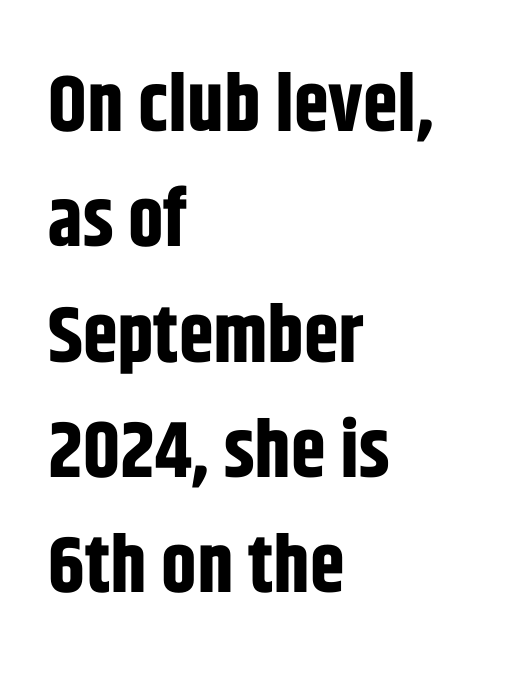
The image shows 79 px bold, condensed sans-serif type, upright; set left-aligned, normal line spacing (1.46x), normal letter spacing, not underlined; low stroke contrast and a large x-height.
